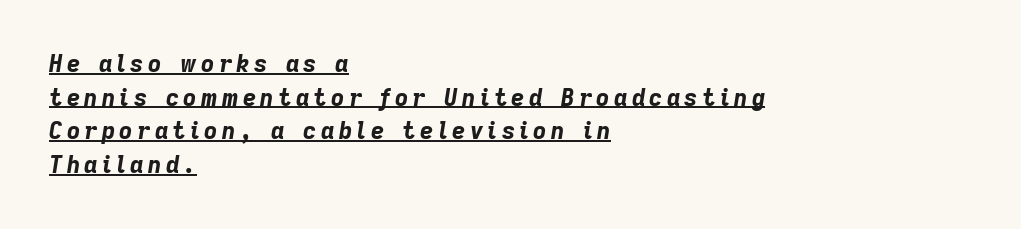
{"italic": "yes", "lean": "right", "slant_degrees": 9, "bold": "yes", "underline": "yes", "align": "left", "line_spacing": "normal", "line_spacing_ratio": 1.46, "glyph_px": 23}
